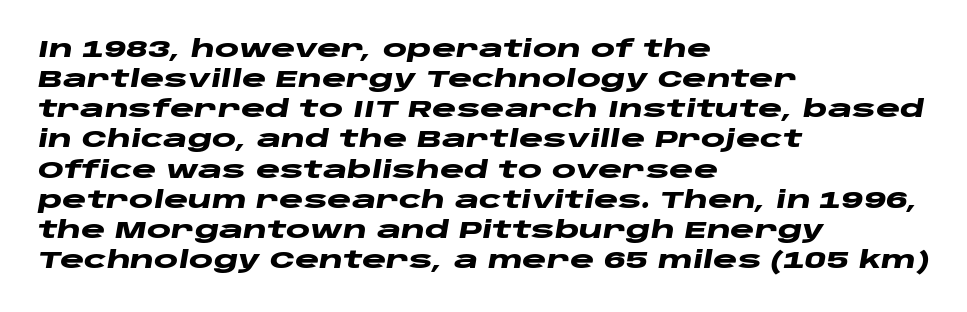
Does the weight exceed regular? Yes, all the way to bold. Does extra space separate the letters? No, they use regular spacing. The text carries the slant typical of an italic or oblique font. Vertically, the passage feels balanced, rows spaced as you'd expect. Each line starts at the same left margin while the right side varies. Check the space under the baseline: it is left empty.
